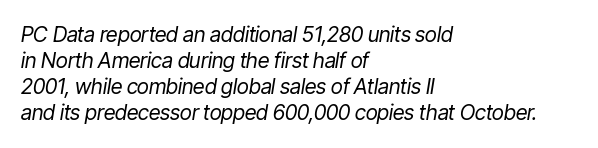
The text carries the slant typical of an italic or oblique font. The face used here is rendered with its standard letterfit. The text block is weighted toward the left margin, trailing off unevenly rightward. The baseline area is clear.
